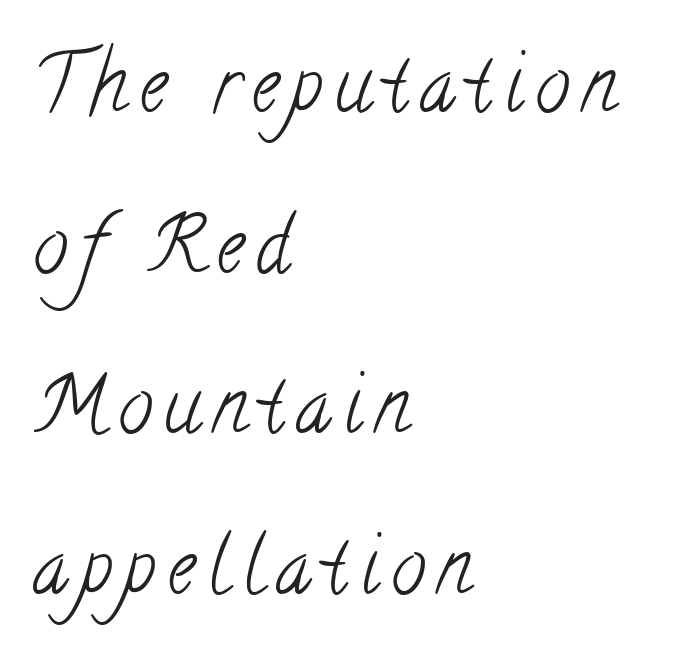
Each stroke keeps to a modest, everyday thickness or less. Vertically, the passage feels expansive, rows floating well apart. Varying glyph widths throughout — classic text-font behaviour. The typesetter chose a ragged-right arrangement here. The zone under the glyphs is completely vacant.
